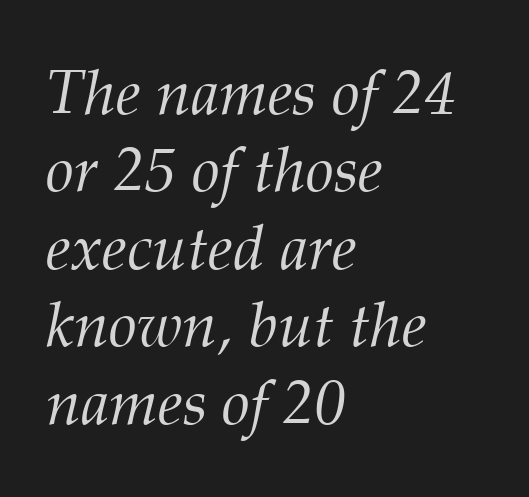
Q: Is the text bold? A: No.
Q: Is the text italic (slanted)? A: Yes, it leans right by about 12 degrees.
Q: Is the typeface a serif or a sans-serif typeface? A: Serif.
Q: Is the text underlined? A: No.
Q: How is the paragraph aligned? A: Left-aligned.
Q: Is the spacing between letters normal or unusually wide? A: Normal.
Q: Width (condensed, normal, or wide)? A: Normal.
Q: Stroke contrast? A: Medium.
Q: x-height? A: Medium.
Q: Monospaced? A: No.
